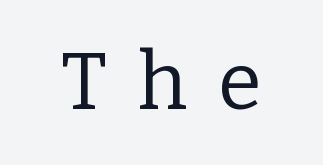
You can tell from the footed stems that serif type was used. Is the type heavy? It reads as light-to-regular instead. Any mark beneath the type? The region is blank. This is the regular roman posture of the typeface. The rendering uses natural spacing where letterforms have individual widths.
